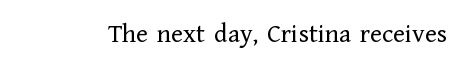
Q: Is the text bold? A: No.
Q: Is the text italic (slanted)? A: No, it is upright.
Q: Is the text underlined? A: No.
Q: Is the spacing between letters normal or unusually wide? A: Normal.
